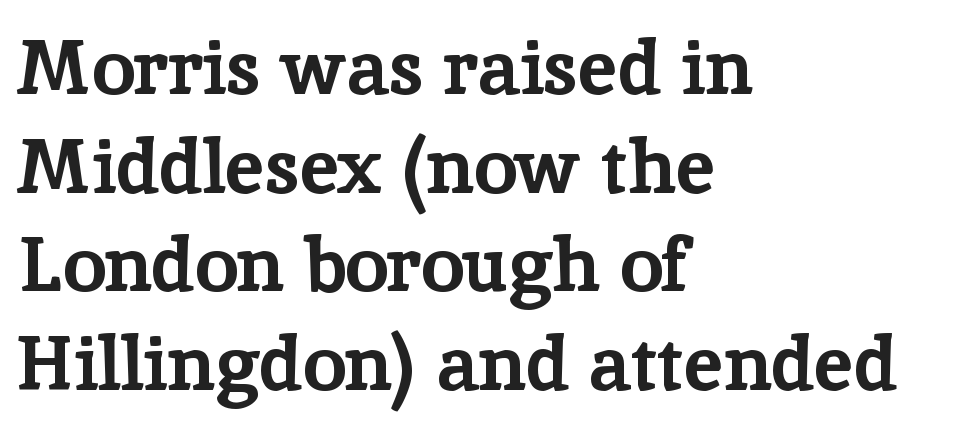
{"serif": "yes", "italic": "no", "bold": "yes", "weight": "bold", "width": "normal", "stroke_contrast": "low", "x_height": "medium", "monospaced": "no", "underline": "no", "align": "left", "line_spacing": "normal", "line_spacing_ratio": 1.28, "letter_spacing": "normal", "letter_spacing_em": 0.0, "glyph_px": 77}
